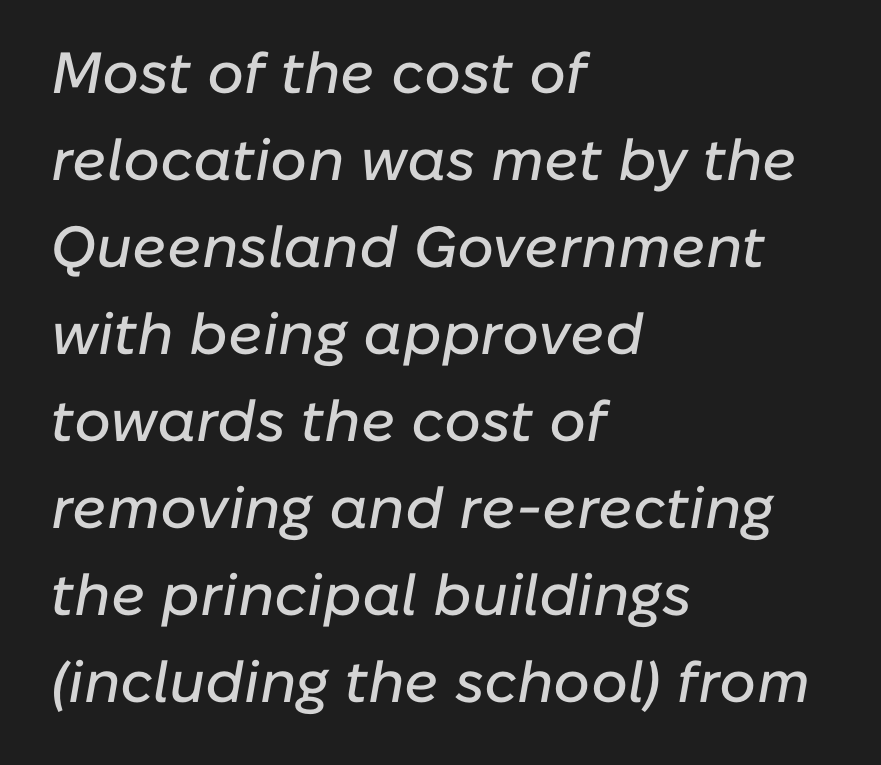
Q: Is the text italic (slanted)? A: Yes, it leans right by about 10 degrees.
Q: Is the text underlined? A: No.
Q: How is the paragraph aligned? A: Left-aligned.
Q: Is the spacing between letters normal or unusually wide? A: Normal.
Q: Is the spacing between lines tight, normal or loose? A: Normal.
Q: Width (condensed, normal, or wide)? A: Normal.
Q: Stroke contrast? A: Low.
Q: x-height? A: Medium.
Q: Monospaced? A: No.
